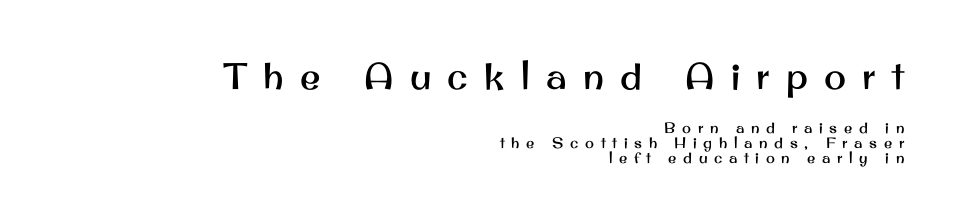
Q: Is the text italic (slanted)? A: No, it is upright.
Q: Is the typeface a serif or a sans-serif typeface? A: Sans-serif.
Q: Is the text underlined? A: No.
Q: How is the paragraph aligned? A: Right-aligned.
Q: Is the spacing between letters normal or unusually wide? A: Unusually wide.
Q: Is the spacing between lines tight, normal or loose? A: Tight.
Q: Which block of text is set in a larger size, the first (top) or the second (bottom)? A: The first (top) one.
Q: Width (condensed, normal, or wide)? A: Normal.
Q: Stroke contrast? A: Medium.
Q: x-height? A: Small.
Q: Monospaced? A: No.
